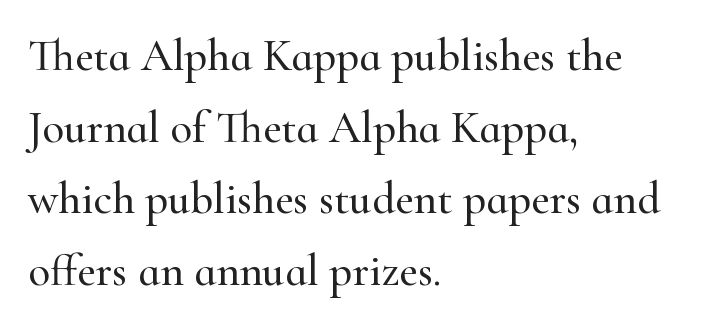
{"serif": "yes", "italic": "no", "width": "normal", "stroke_contrast": "high", "x_height": "small", "monospaced": "no", "underline": "no", "align": "left", "line_spacing": "normal", "line_spacing_ratio": 1.59, "letter_spacing": "normal", "letter_spacing_em": 0.0, "glyph_px": 45}
